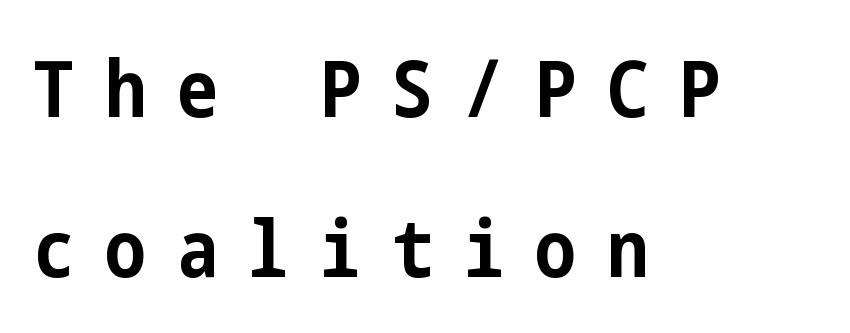
No italicization has been applied; the sample stays upright. Heft: maximum for text — a bold. These lines stack with their left ends in a neat column. Letterform terminals end flat and unadorned throughout the passage.
